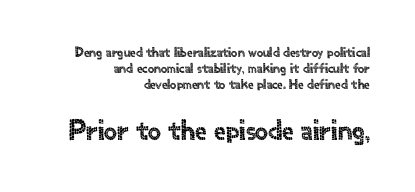
Think of a printed novel: that variable character pitch is what you see here. All the whitespace from short lines collects on the left. The typeface chosen for these lines omits serifs. The tracking reads as untouched default to a designer's eye. A student would notice the bottom passage is typeset larger than what precedes it.
